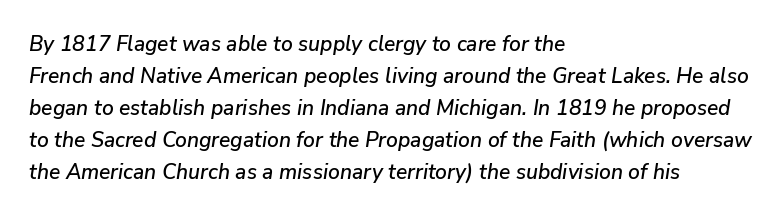
Q: Is the text italic (slanted)? A: Yes, it leans right by about 9 degrees.
Q: Is the text underlined? A: No.
Q: How is the paragraph aligned? A: Left-aligned.
Q: Is the spacing between letters normal or unusually wide? A: Normal.
Q: Is the spacing between lines tight, normal or loose? A: Normal.
